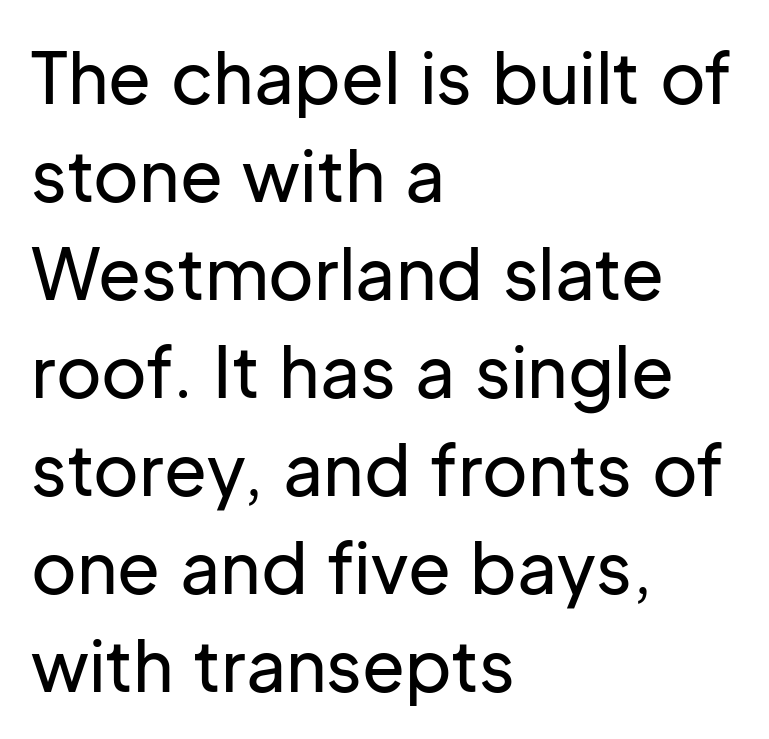
Type style note: lacks serifs. Every character sits straight up, as roman type does. The passage shown has conventional tracking throughout. A clean baseline with only descenders dipping below it. The vertical gap from one line to the next is medium.
